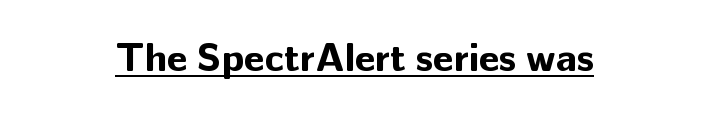
Q: Is the text bold? A: Yes.
Q: Is the text italic (slanted)? A: No, it is upright.
Q: Is the typeface a serif or a sans-serif typeface? A: Sans-serif.
Q: Is the text underlined? A: Yes.
Q: Is the spacing between letters normal or unusually wide? A: Normal.
Q: Width (condensed, normal, or wide)? A: Normal.
Q: Stroke contrast? A: Low.
Q: x-height? A: Medium.
Q: Monospaced? A: No.
